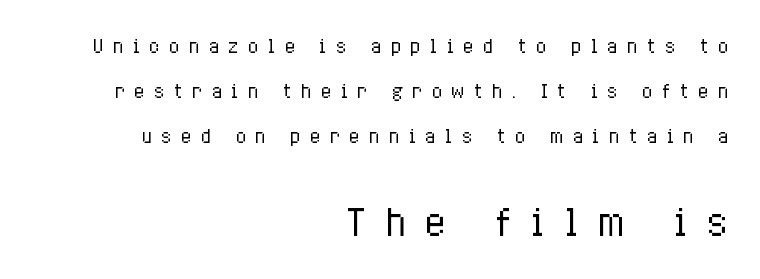
The image shows 36 px regular-weight, condensed type, upright; set right-aligned, loose line spacing (2.49x), unusually wide letter spacing (+0.49 em), not underlined; the second (bottom) block is 2.0x larger; low stroke contrast and a medium x-height.
